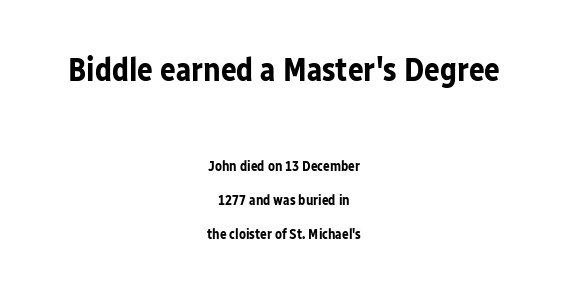
Q: Is the text bold? A: Yes.
Q: Is the text italic (slanted)? A: No, it is upright.
Q: Is the typeface a serif or a sans-serif typeface? A: Sans-serif.
Q: Is the text underlined? A: No.
Q: How is the paragraph aligned? A: Centered.
Q: Is the spacing between letters normal or unusually wide? A: Normal.
Q: Is the spacing between lines tight, normal or loose? A: Loose.
Q: Which block of text is set in a larger size, the first (top) or the second (bottom)? A: The first (top) one.
Q: Width (condensed, normal, or wide)? A: Normal.
Q: Stroke contrast? A: Low.
Q: x-height? A: Medium.
Q: Monospaced? A: No.
